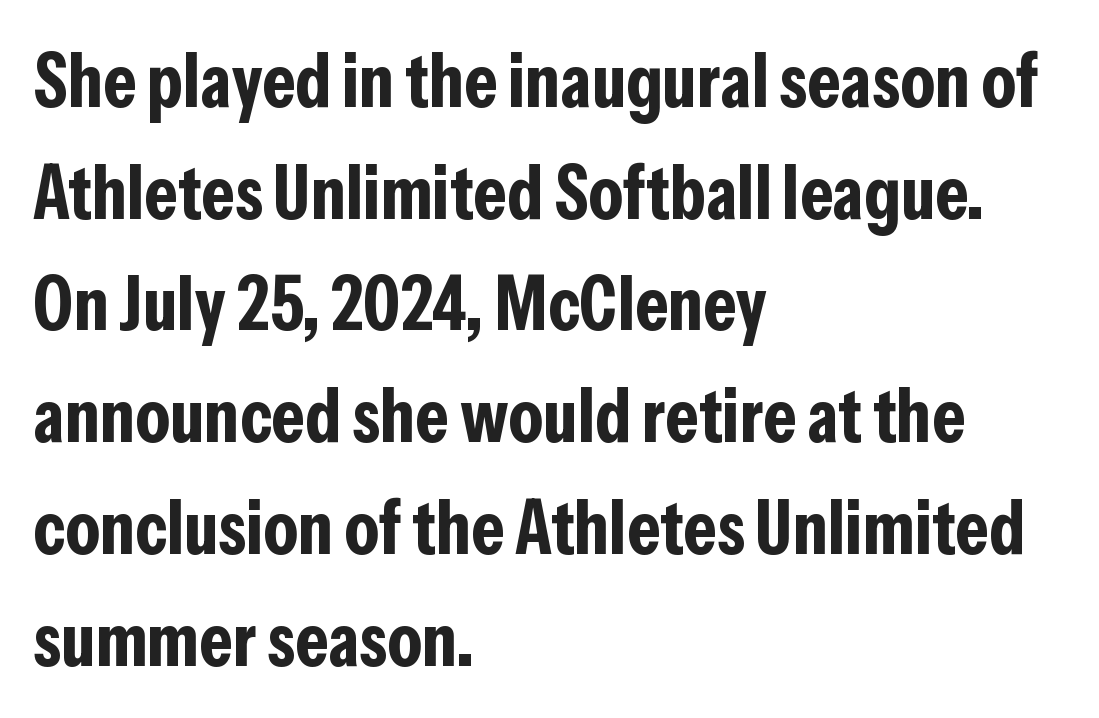
Rendered with straight, roman letterforms. Does extra space separate the letters? No, they use regular spacing. Are there feet on the stems? There aren't — it's a sans. The face used here is proportionally spaced, like ordinary book or web type. Baseline-to-baseline distance is the conventional proportion of letter height. Horizontally, the lines are justified to the leading edge only.
